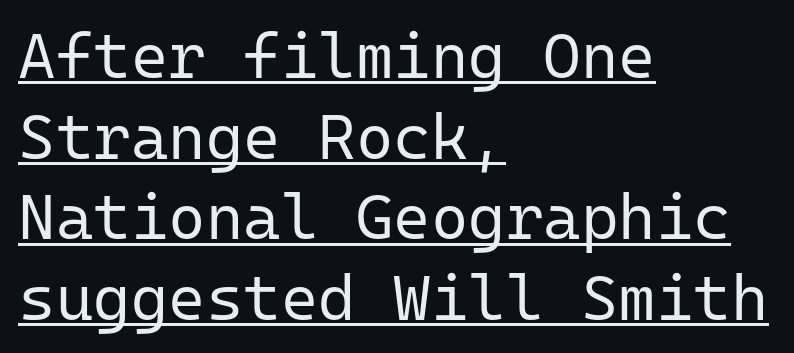
{"serif": "no", "italic": "no", "bold": "no", "weight": "regular", "width": "normal", "stroke_contrast": "low", "x_height": "medium", "monospaced": "yes", "underline": "yes", "align": "left", "line_spacing": "normal", "line_spacing_ratio": 1.26, "letter_spacing": "normal", "letter_spacing_em": 0.0, "glyph_px": 64}
